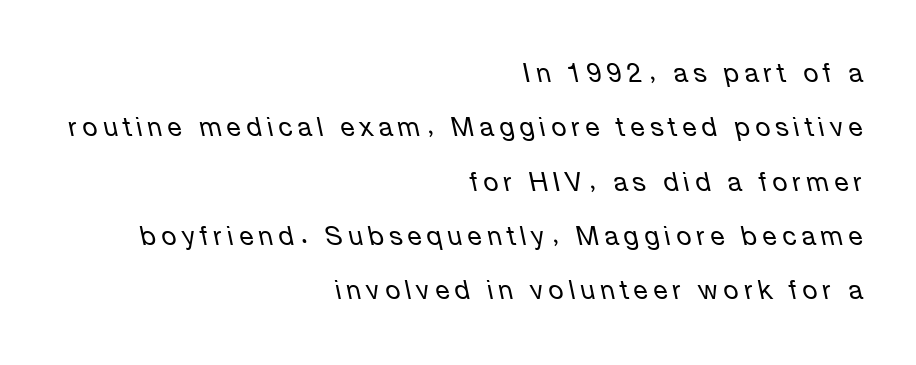
The image shows 26 px text type, italic (leaning left); set right-aligned, loose line spacing (2.09x), unusually wide letter spacing (+0.21 em), not underlined.
